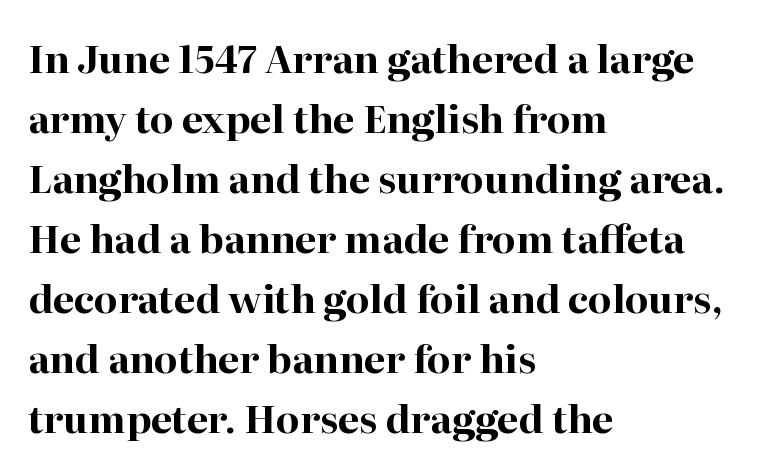
Q: Is the text bold? A: Yes.
Q: Is the text italic (slanted)? A: No, it is upright.
Q: Is the typeface a serif or a sans-serif typeface? A: Serif.
Q: Is the text underlined? A: No.
Q: How is the paragraph aligned? A: Left-aligned.
Q: Is the spacing between letters normal or unusually wide? A: Normal.
Q: Is the spacing between lines tight, normal or loose? A: Normal.
Q: Width (condensed, normal, or wide)? A: Normal.
Q: Stroke contrast? A: High.
Q: x-height? A: Medium.
Q: Monospaced? A: No.
